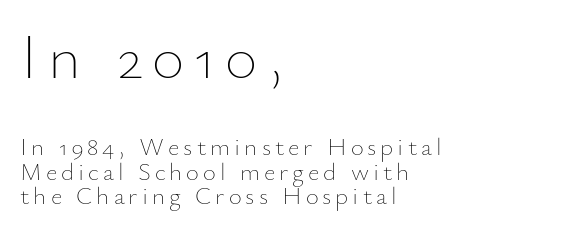
The specimen omits any rule beneath the text block's lines. A quiet, ordinary-to-light weight characterises the typeface. The passage shown begins with its larger block and ends with its smaller one. The rendering uses natural spacing where letterforms have individual widths.
